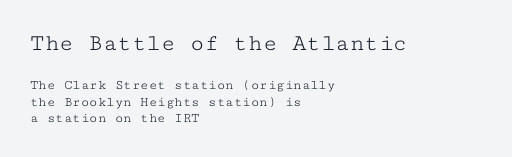
{"italic": "no", "bold": "no", "underline": "no", "align": "left", "line_spacing_ratio": 1.17, "letter_spacing": "normal", "letter_spacing_em": 0.0, "larger_block": "first", "size_ratio": 1.71, "glyph_px": 24}
